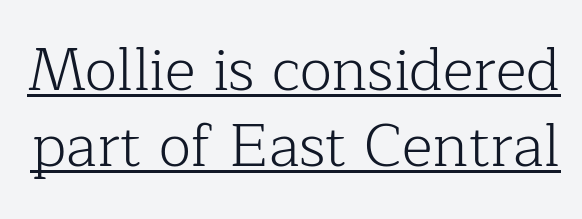
Standard letterfit; no display-style spreading of the glyphs. You can tell from the footed stems that serif type was used. The glyphs are accompanied by a horizontal stroke just below them. This sample has the flowing, uneven cadence of proportional lettering.
